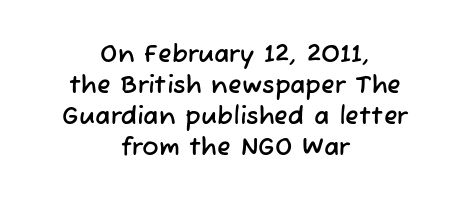
{"underline": "no", "align": "center", "line_spacing_ratio": 1.24, "letter_spacing": "normal", "letter_spacing_em": 0.0, "glyph_px": 25}
